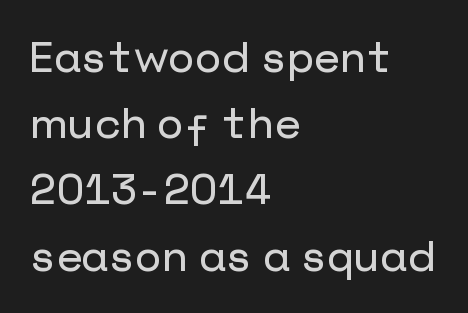
The image shows 43 px sans-serif type, upright; set left-aligned, normal line spacing (1.54x), normal letter spacing, not underlined; low stroke contrast and a medium x-height.
